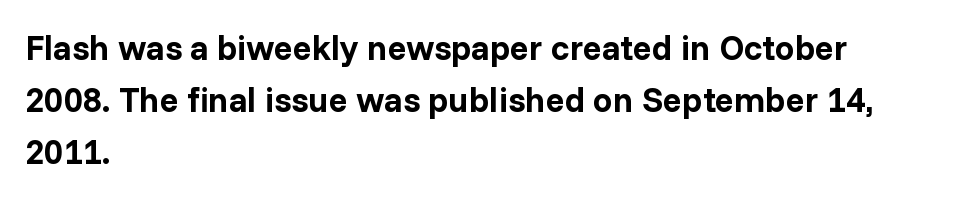
Q: Is the text bold? A: Yes.
Q: Is the text italic (slanted)? A: No, it is upright.
Q: Is the typeface a serif or a sans-serif typeface? A: Sans-serif.
Q: Is the text underlined? A: No.
Q: How is the paragraph aligned? A: Left-aligned.
Q: Is the spacing between letters normal or unusually wide? A: Normal.
Q: Is the spacing between lines tight, normal or loose? A: Normal.
Q: Width (condensed, normal, or wide)? A: Normal.
Q: Stroke contrast? A: Low.
Q: x-height? A: Medium.
Q: Monospaced? A: No.
